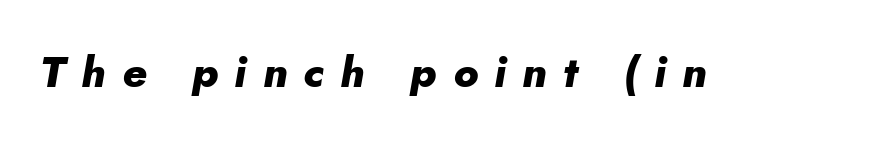
Q: Is the text bold? A: Yes.
Q: Is the text italic (slanted)? A: Yes, it leans right by about 5 degrees.
Q: Is the text underlined? A: No.
Q: Is the spacing between letters normal or unusually wide? A: Unusually wide.
Q: Width (condensed, normal, or wide)? A: Normal.
Q: Stroke contrast? A: Low.
Q: x-height? A: Small.
Q: Monospaced? A: No.
